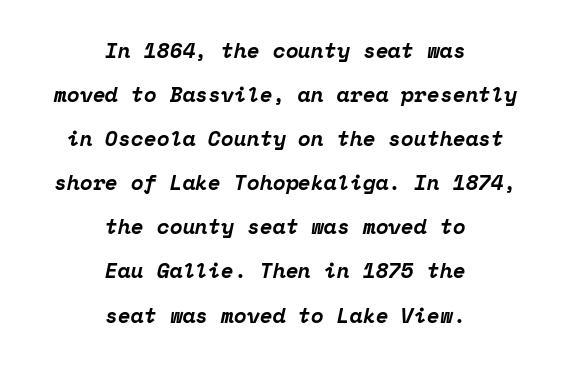
The image shows 21 px bold type, italic (leaning right); set centered, loose line spacing (2.1x), normal letter spacing, not underlined.
